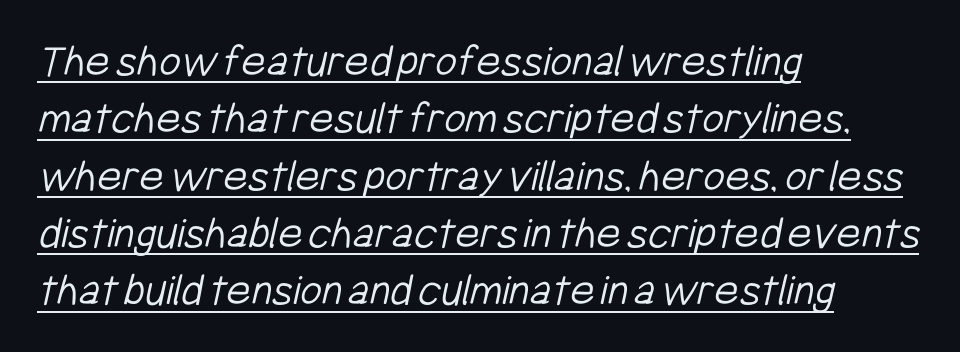
{"serif": "no", "bold": "no", "weight": "light", "width": "condensed", "stroke_contrast": "low", "x_height": "medium", "monospaced": "no", "underline": "yes", "align": "left", "line_spacing_ratio": 1.22, "letter_spacing": "normal", "letter_spacing_em": 0.0, "glyph_px": 47}
